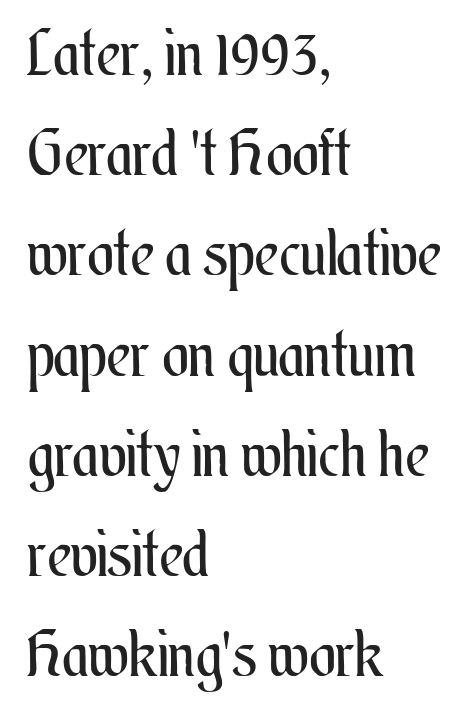
Counters stay open thanks to moderate or lighter strokes. Each letter keeps its own natural width here, so spacing adapts to shape. Decoration check: the copy has no underline. Students, note that the glyphs here touch the page at normal intervals. A typesetter would mark this as roman, not italic. Compared with a centered layout, this one pins lines to the left instead.
